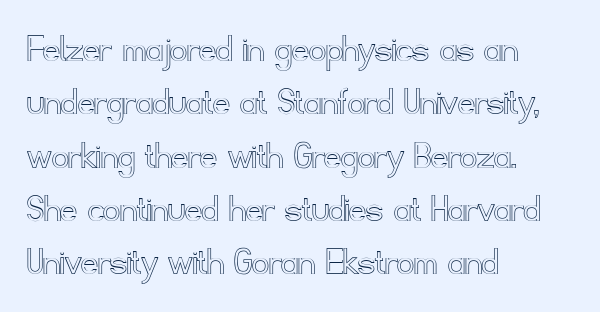
The image shows 41 px text type, upright; set left-aligned, normal line spacing (1.3x), normal letter spacing, not underlined; a small x-height.
